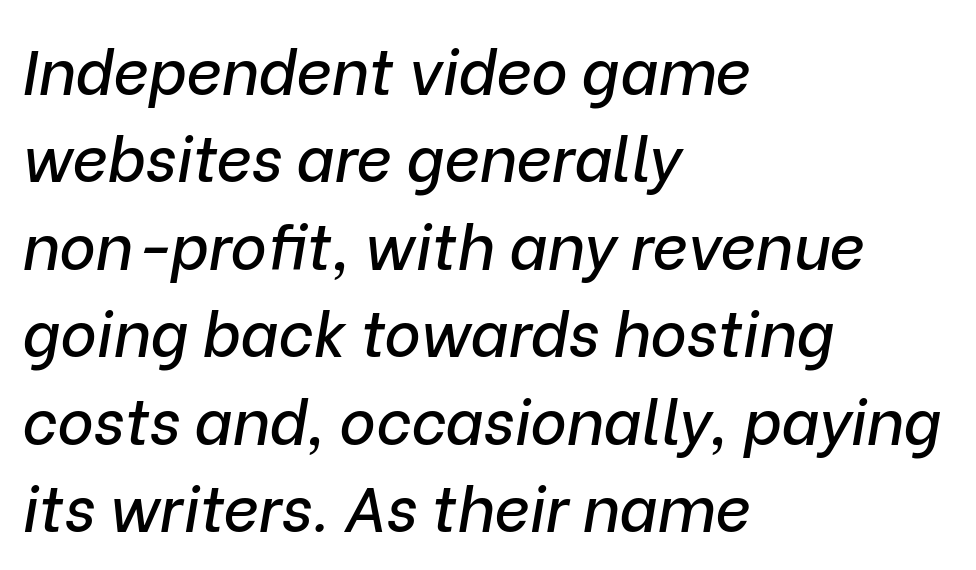
Q: Is the text italic (slanted)? A: Yes, it leans right by about 9 degrees.
Q: Is the text underlined? A: No.
Q: How is the paragraph aligned? A: Left-aligned.
Q: Is the spacing between letters normal or unusually wide? A: Normal.
Q: Is the spacing between lines tight, normal or loose? A: Normal.
Q: Width (condensed, normal, or wide)? A: Normal.
Q: Stroke contrast? A: Low.
Q: x-height? A: Medium.
Q: Monospaced? A: No.
